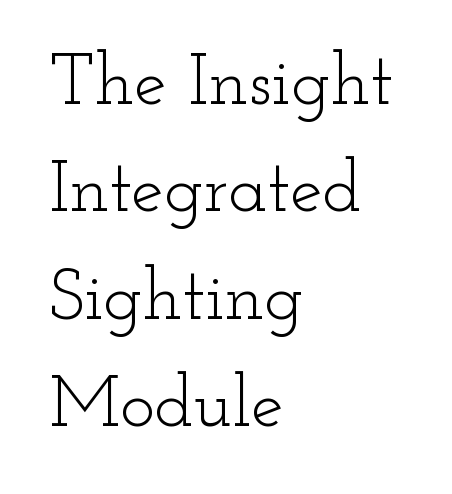
Q: Is the text bold? A: No.
Q: Is the text italic (slanted)? A: No, it is upright.
Q: Is the typeface a serif or a sans-serif typeface? A: Serif.
Q: Is the text underlined? A: No.
Q: How is the paragraph aligned? A: Left-aligned.
Q: Is the spacing between letters normal or unusually wide? A: Normal.
Q: Is the spacing between lines tight, normal or loose? A: Normal.
Q: Width (condensed, normal, or wide)? A: Wide.
Q: Stroke contrast? A: Low.
Q: x-height? A: Small.
Q: Monospaced? A: No.
